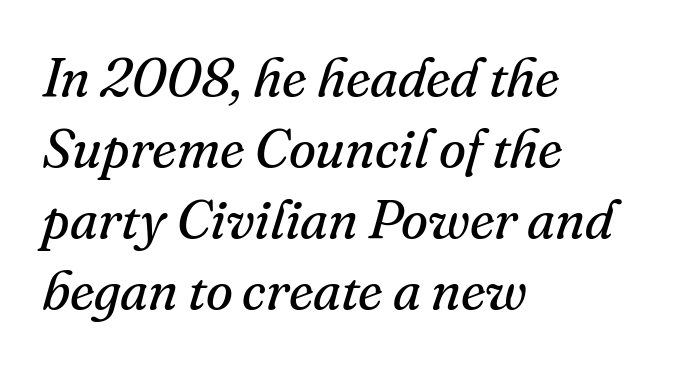
The image shows 55 px regular-weight serif type, italic (leaning right); set left-aligned, normal line spacing (1.29x), normal letter spacing, not underlined; medium stroke contrast and a small x-height.
